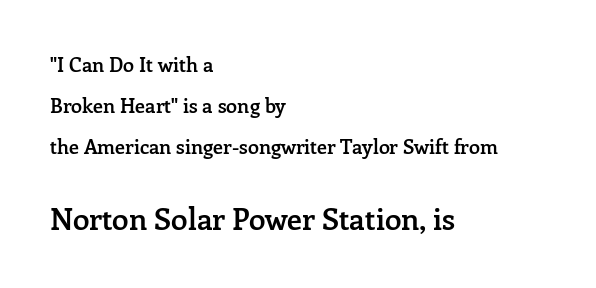
Typesetter's note: demi weight, one step under bold. Type style note: has serifs. Caption: standard tracking, unaltered. Nobody drew a line under any word here. Small over large — that's the arrangement of the two blocks here. Notice how the stems are strictly vertical — no italics here.
